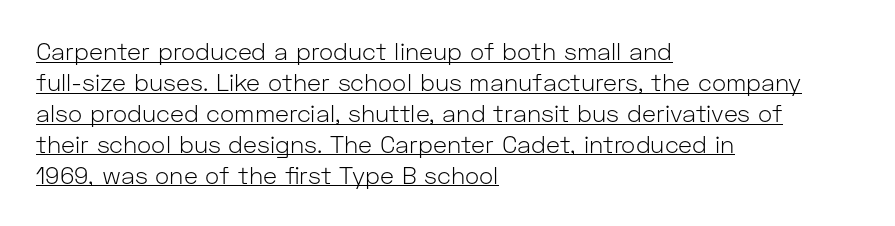
Left-aligned paragraph, ragged on the right. The letters stand straight up with perfectly vertical stems. A typesetter would call this leading conventional body-copy spacing. There is no visible air inserted between adjacent glyphs. Stems here are at most as thick as an everyday book face.
